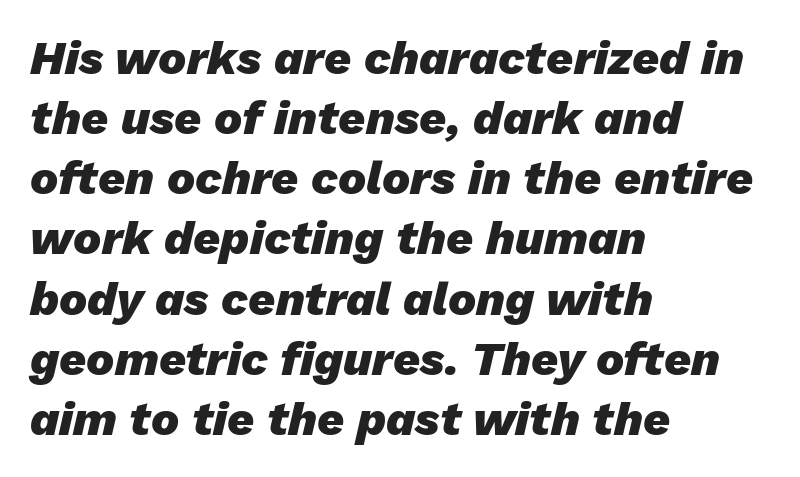
{"italic": "yes", "lean": "right", "slant_degrees": 13, "bold": "yes", "weight": "heavy", "width": "normal", "stroke_contrast": "low", "x_height": "medium", "monospaced": "no", "underline": "no", "align": "left", "line_spacing": "normal", "line_spacing_ratio": 1.28, "letter_spacing": "normal", "letter_spacing_em": 0.0, "glyph_px": 47}
